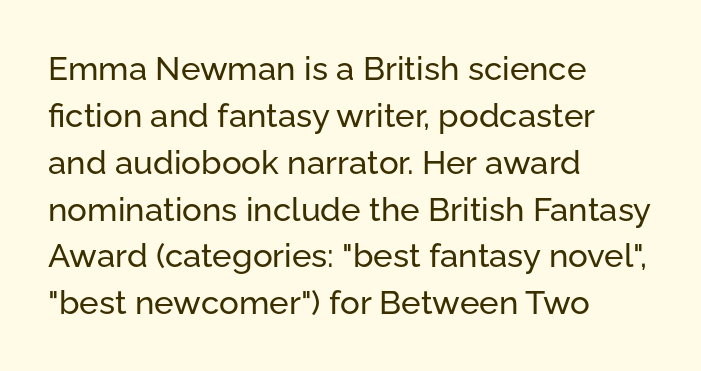
Q: Is the text italic (slanted)? A: No, it is upright.
Q: Is the typeface a serif or a sans-serif typeface? A: Sans-serif.
Q: Is the text underlined? A: No.
Q: How is the paragraph aligned? A: Left-aligned.
Q: Is the spacing between letters normal or unusually wide? A: Normal.
Q: Is the spacing between lines tight, normal or loose? A: Normal.
Q: Width (condensed, normal, or wide)? A: Normal.
Q: Stroke contrast? A: Low.
Q: x-height? A: Medium.
Q: Monospaced? A: No.
